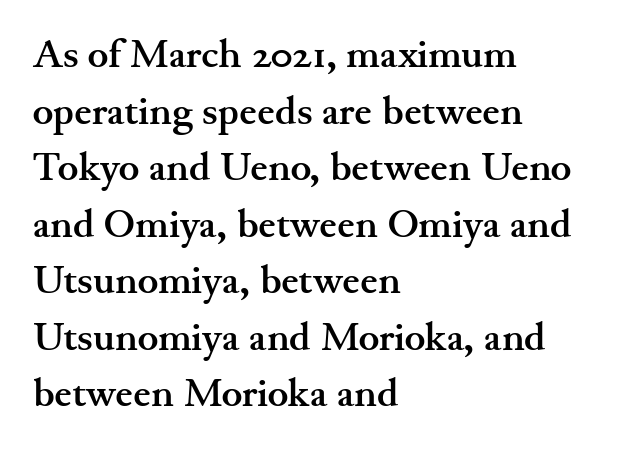
{"serif": "yes", "italic": "no", "bold": "yes", "weight": "semibold", "width": "wide", "stroke_contrast": "medium", "x_height": "small", "monospaced": "no", "underline": "no", "align": "left", "line_spacing": "normal", "line_spacing_ratio": 1.45, "letter_spacing": "normal", "letter_spacing_em": 0.0, "glyph_px": 39}
